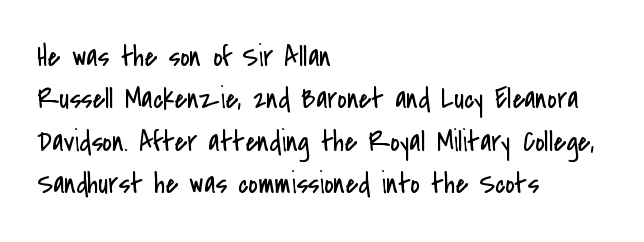
The image shows 29 px regular-weight, condensed sans-serif type, upright; set left-aligned, normal line spacing (1.46x), normal letter spacing, not underlined; low stroke contrast and a small x-height.
